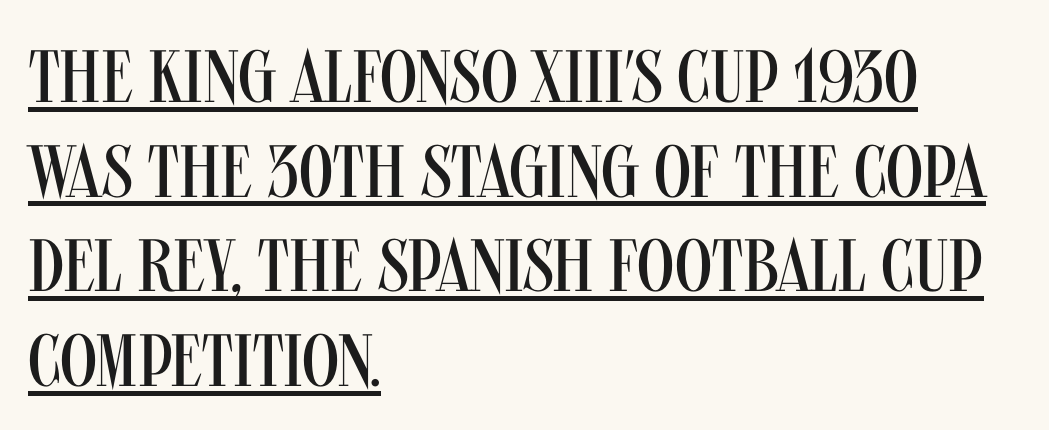
The image shows 74 px regular-weight, condensed sans-serif type, upright; set left-aligned, normal line spacing (1.28x), normal letter spacing, underlined; medium stroke contrast and a large x-height.
